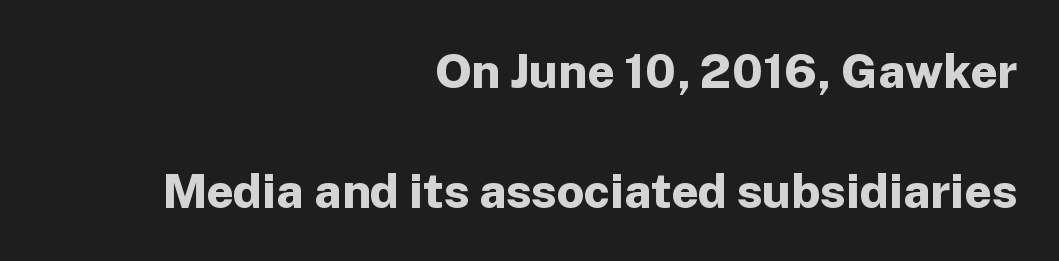
{"serif": "no", "italic": "no", "bold": "yes", "weight": "bold", "width": "normal", "stroke_contrast": "low", "x_height": "medium", "monospaced": "no", "underline": "no", "align": "right", "line_spacing": "loose", "line_spacing_ratio": 2.49, "letter_spacing": "normal", "letter_spacing_em": 0.0, "glyph_px": 48}
